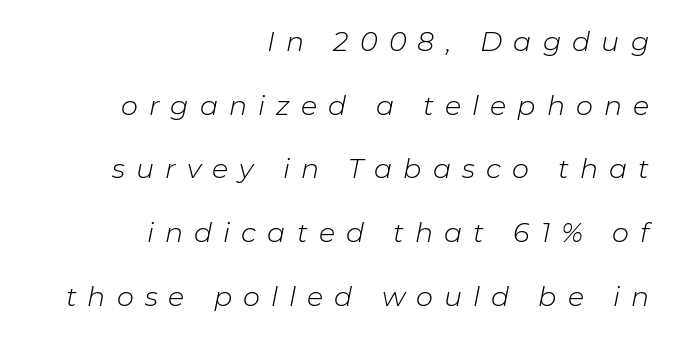
Q: Is the text bold? A: No.
Q: Is the text italic (slanted)? A: Yes, it leans right by about 11 degrees.
Q: Is the text underlined? A: No.
Q: How is the paragraph aligned? A: Right-aligned.
Q: Is the spacing between letters normal or unusually wide? A: Unusually wide.
Q: Is the spacing between lines tight, normal or loose? A: Loose.
